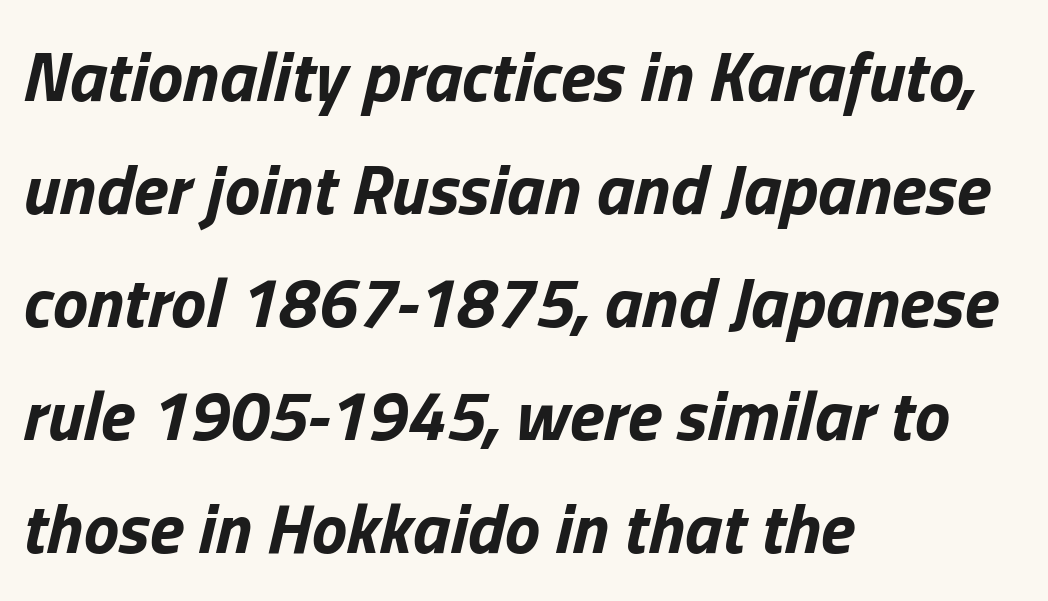
The image shows 71 px bold type, italic (leaning right); set left-aligned, normal line spacing (1.59x), normal letter spacing, not underlined; low stroke contrast and a medium x-height.
